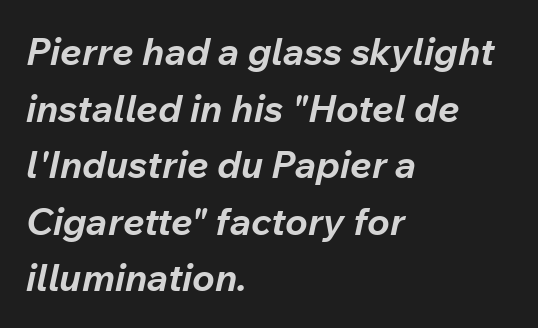
Q: Is the text bold? A: Yes.
Q: Is the text italic (slanted)? A: Yes, it leans right by about 12 degrees.
Q: Is the text underlined? A: No.
Q: How is the paragraph aligned? A: Left-aligned.
Q: Is the spacing between letters normal or unusually wide? A: Normal.
Q: Is the spacing between lines tight, normal or loose? A: Normal.
Q: Width (condensed, normal, or wide)? A: Normal.
Q: Stroke contrast? A: Low.
Q: x-height? A: Medium.
Q: Monospaced? A: No.
